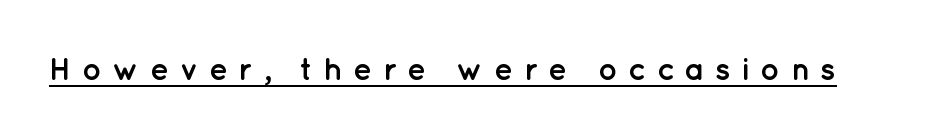
Q: Is the text bold? A: Yes.
Q: Is the text italic (slanted)? A: No, it is upright.
Q: Is the typeface a serif or a sans-serif typeface? A: Sans-serif.
Q: Is the text underlined? A: Yes.
Q: Is the spacing between letters normal or unusually wide? A: Unusually wide.
Q: Width (condensed, normal, or wide)? A: Normal.
Q: Stroke contrast? A: Low.
Q: x-height? A: Medium.
Q: Monospaced? A: No.
